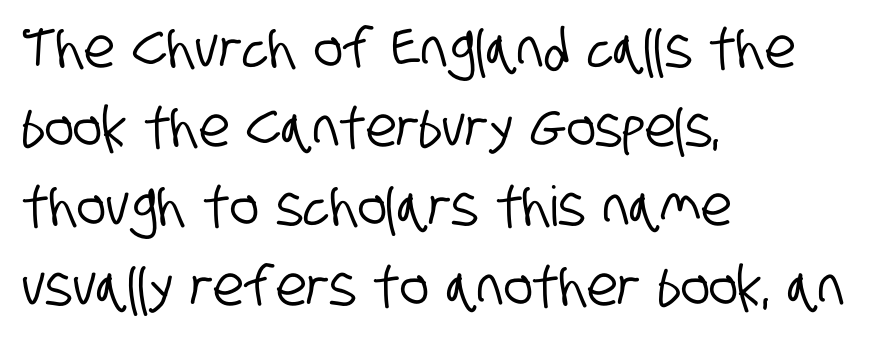
These lines are rendered in a variable-pitch font. The passage shown stacks its lines at a standard gap. Nobody drew a line under any word here. A sans-serif font was chosen for this passage.
